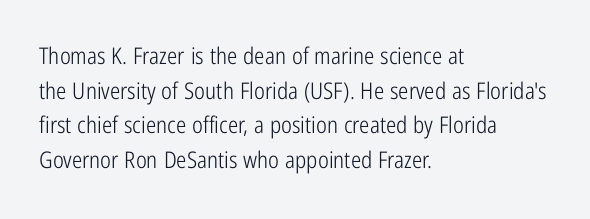
The image shows 23 px text type, upright; set left-aligned, normal line spacing (1.51x), normal letter spacing, not underlined.
